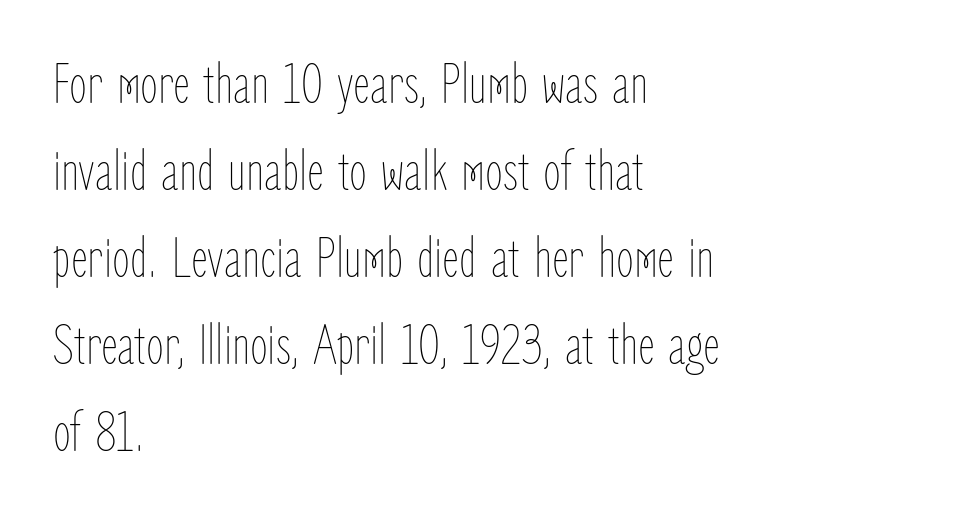
Q: Is the text bold? A: No.
Q: Is the text italic (slanted)? A: No, it is upright.
Q: Is the text underlined? A: No.
Q: How is the paragraph aligned? A: Left-aligned.
Q: Is the spacing between letters normal or unusually wide? A: Normal.
Q: Is the spacing between lines tight, normal or loose? A: Normal.
Q: Width (condensed, normal, or wide)? A: Condensed.
Q: Stroke contrast? A: Low.
Q: x-height? A: Medium.
Q: Monospaced? A: No.
